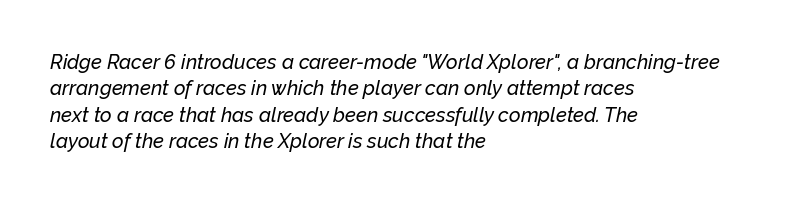
Q: Is the text italic (slanted)? A: Yes, it leans right by about 12 degrees.
Q: Is the text underlined? A: No.
Q: How is the paragraph aligned? A: Left-aligned.
Q: Is the spacing between letters normal or unusually wide? A: Normal.
Q: Is the spacing between lines tight, normal or loose? A: Normal.
